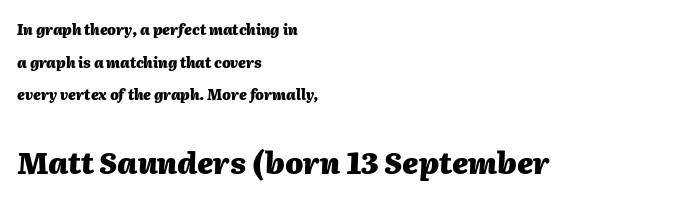
{"italic": "yes", "lean": "right", "slant_degrees": 2, "bold": "yes", "weight": "heavy", "width": "normal", "stroke_contrast": "medium", "x_height": "medium", "monospaced": "no", "underline": "no", "align": "left", "line_spacing": "loose", "line_spacing_ratio": 2.33, "letter_spacing": "normal", "letter_spacing_em": 0.0, "larger_block": "second", "size_ratio": 2.07, "glyph_px": 29}
